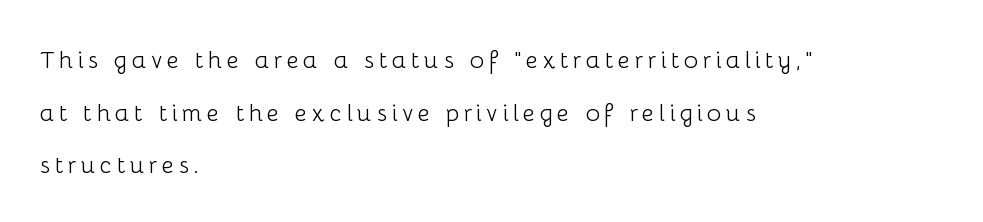
A roman cut, with each character standing at attention. The typesetting does not lean heavy: it is not bold. A bare baseline throughout the passage. Summary of vertical rhythm: relaxed, with wide interline spacing. Compared with a centered layout, this one pins lines to the left instead.
